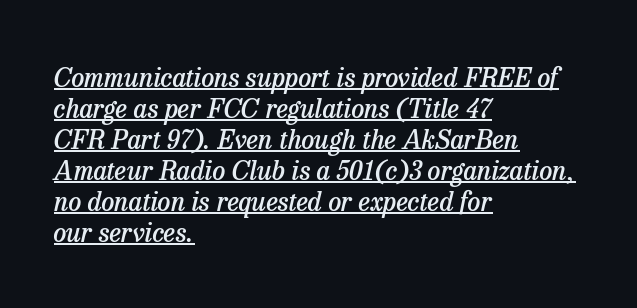
The image shows 26 px text type, italic (leaning right); set left-aligned, line spacing 1.19x, normal letter spacing, underlined.
